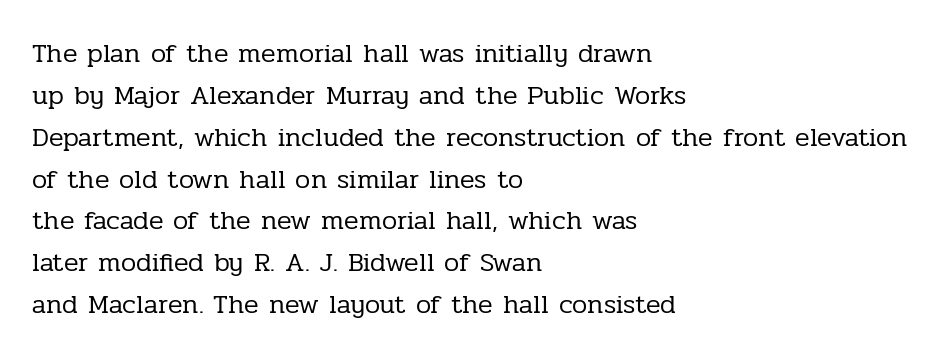
Q: Is the text bold? A: No.
Q: Is the text italic (slanted)? A: No, it is upright.
Q: Is the text underlined? A: No.
Q: How is the paragraph aligned? A: Left-aligned.
Q: Is the spacing between letters normal or unusually wide? A: Normal.
Q: Is the spacing between lines tight, normal or loose? A: Normal.
